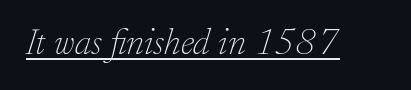
{"serif": "yes", "italic": "yes", "lean": "right", "slant_degrees": 17, "bold": "no", "weight": "thin", "width": "normal", "stroke_contrast": "low", "x_height": "small", "monospaced": "no", "underline": "yes", "letter_spacing": "normal", "letter_spacing_em": 0.0, "glyph_px": 37}
